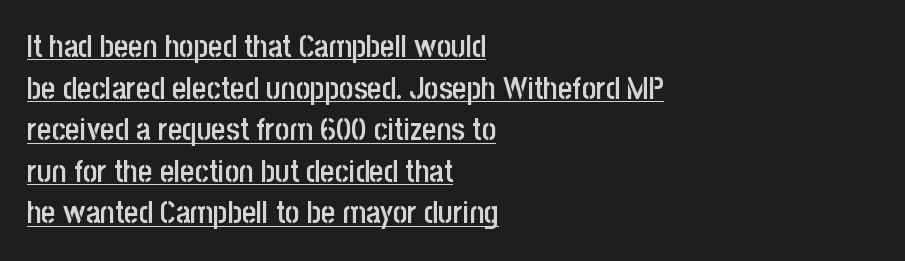
How heavy is the stroke? Medium-heavy — a semibold, shy of bold. These lines are rendered in a variable-pitch font. Caption: standard tracking, unaltered. Caption: multi-line text, flush left, ragged right.
